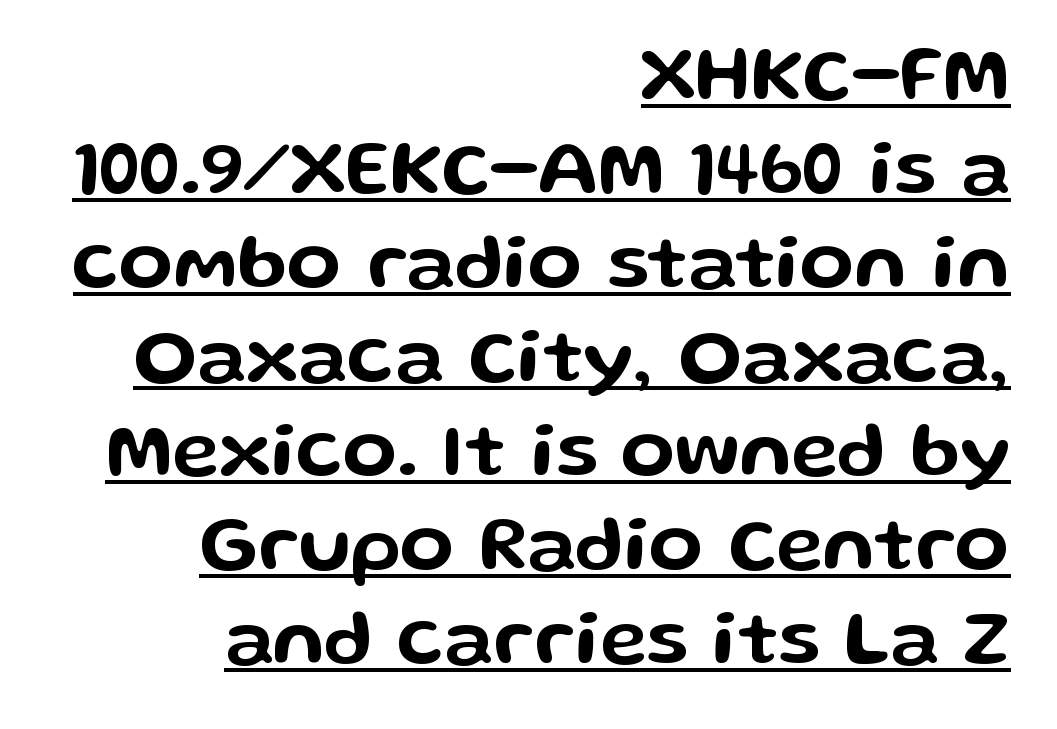
A typesetter would mark this as roman, not italic. A typesetter would call this zero additional tracking. The letters carry no serifs — their stems end cleanly without finishing strokes. This sample is right-justified, so line beginnings fall wherever the words allow. Honestly, the underline is the first thing you notice here. Looks like regular typesetting: each glyph gets only the width it needs.
